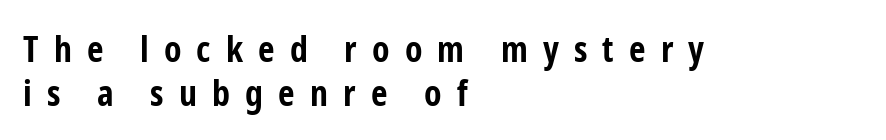
{"serif": "no", "italic": "no", "bold": "yes", "weight": "bold", "width": "condensed", "stroke_contrast": "low", "x_height": "medium", "monospaced": "no", "underline": "no", "align": "left", "line_spacing_ratio": 1.21, "letter_spacing": "wide", "letter_spacing_em": 0.42, "glyph_px": 36}
